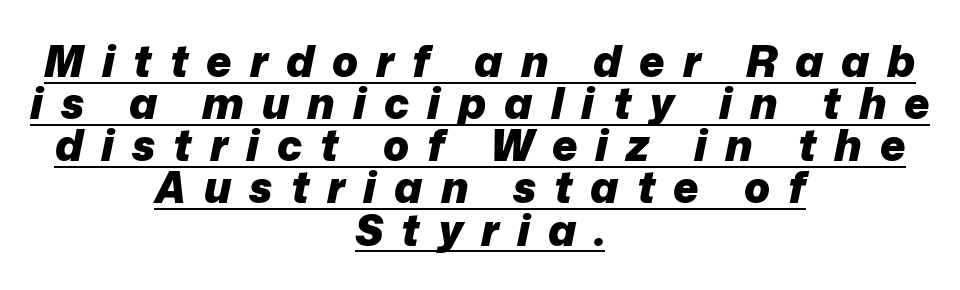
It's the slanting kind of type. How heavy is the stroke? Heavy — this is a bold. The typesetter chose a symmetrical, centered arrangement here. Honestly, the letter spacing is so wide it's the main thing you notice. Underlined type.
